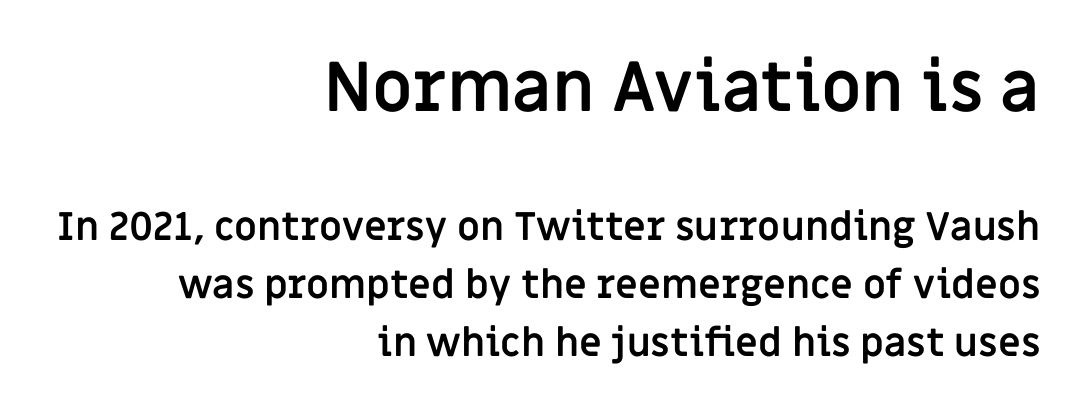
The image shows 69 px semibold sans-serif type, upright; set right-aligned, normal line spacing (1.49x), normal letter spacing, not underlined; the first (top) block is 1.77x larger; low stroke contrast and a large x-height.
